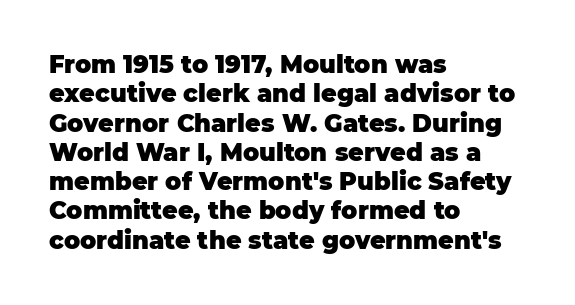
Q: Is the text bold? A: Yes.
Q: Is the text italic (slanted)? A: No, it is upright.
Q: Is the text underlined? A: No.
Q: How is the paragraph aligned? A: Left-aligned.
Q: Is the spacing between letters normal or unusually wide? A: Normal.
